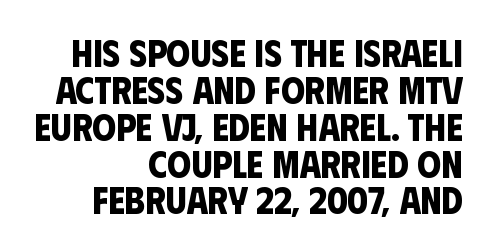
This sample has the flowing, uneven cadence of proportional lettering. Teacher's note: observe the even right margin — that is flush-right alignment. Students, note that the glyphs here touch the page at normal intervals. This is heavy type, rendered in bold. Only glyphs here, with clear space below each row.
